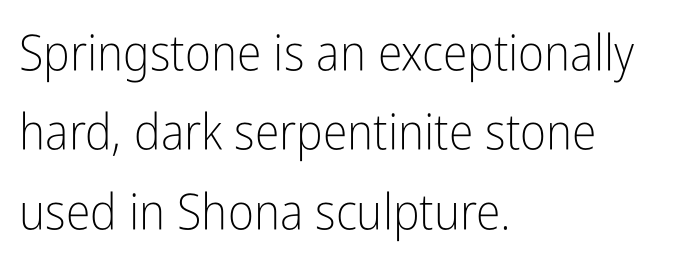
Q: Is the text bold? A: No.
Q: Is the text italic (slanted)? A: No, it is upright.
Q: Is the typeface a serif or a sans-serif typeface? A: Sans-serif.
Q: Is the text underlined? A: No.
Q: How is the paragraph aligned? A: Left-aligned.
Q: Is the spacing between letters normal or unusually wide? A: Normal.
Q: Is the spacing between lines tight, normal or loose? A: Normal.
Q: Width (condensed, normal, or wide)? A: Condensed.
Q: Stroke contrast? A: Low.
Q: x-height? A: Medium.
Q: Monospaced? A: No.
